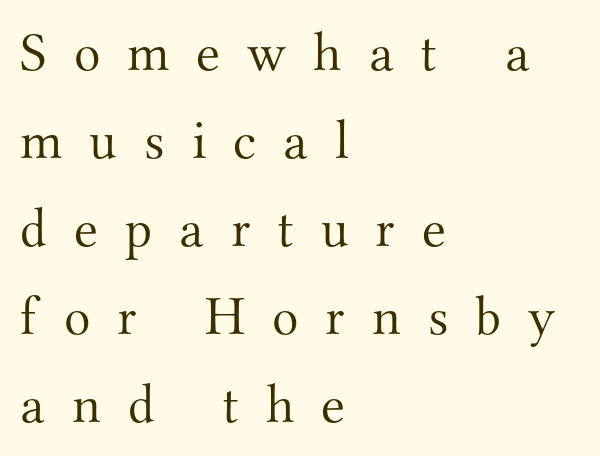
{"serif": "yes", "italic": "no", "bold": "no", "weight": "light", "width": "normal", "stroke_contrast": "medium", "x_height": "small", "monospaced": "no", "underline": "no", "align": "left", "line_spacing": "normal", "line_spacing_ratio": 1.6, "letter_spacing": "wide", "letter_spacing_em": 0.49, "glyph_px": 55}
